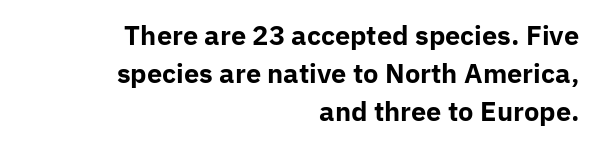
This is the regular roman posture of the typeface. If you measured baseline to baseline, you'd find a middling distance. The sample has been set heavy, in full bold. The specimen omits any rule beneath the text block's lines. The ragged edge is on the left, which tells us the setting is flush right. Here the glyphs are tracked normally, forming tight word shapes.
